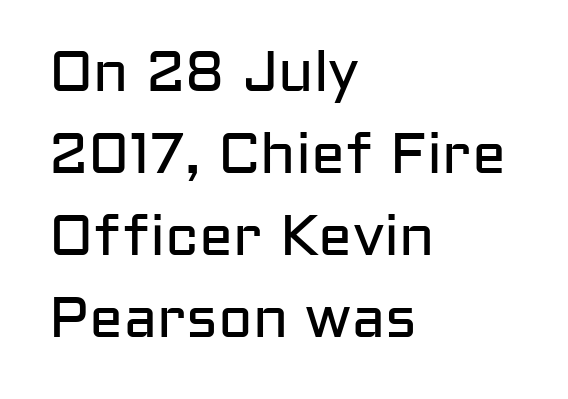
Is the type heavy? It reads as light-to-regular instead. Do the letters lean? They stand straight. This rendering leaves character spacing at its baseline value. Lines of text with bare space underneath. Reading down the block, your eye returns to a fixed left position each line.
